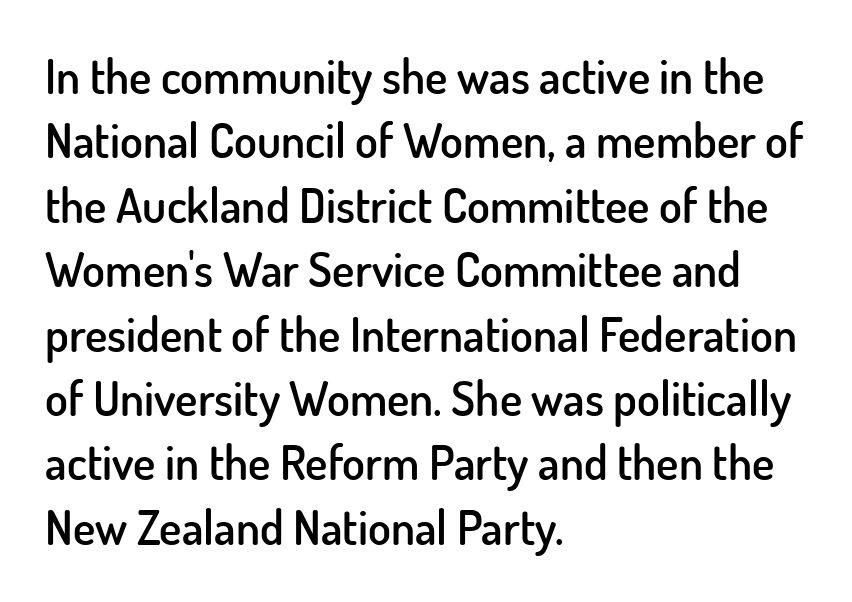
Students, observe: this is what conventionally led text looks like. You can tell from the bare stems that sans-serif type was used. The letters advance in unequal steps, a hallmark of proportional type. Inter-character spacing is left at the font's built-in metrics. Does the copy run flush right? No — it runs flush left.
